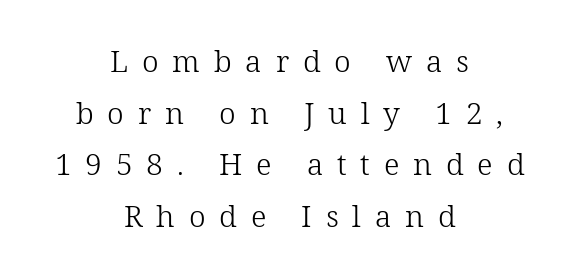
{"serif": "yes", "italic": "no", "bold": "no", "weight": "light", "width": "normal", "stroke_contrast": "low", "x_height": "medium", "monospaced": "no", "underline": "no", "align": "center", "line_spacing_ratio": 1.72, "letter_spacing": "wide", "letter_spacing_em": 0.46, "glyph_px": 30}
